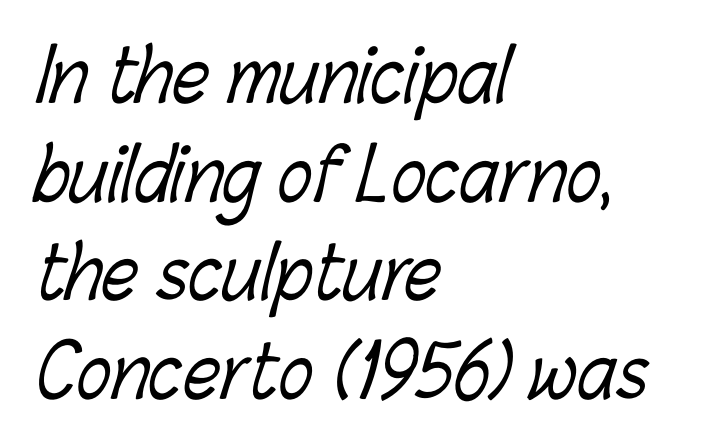
The image shows 72 px light, condensed type; set left-aligned, normal line spacing (1.37x), normal letter spacing, not underlined; low stroke contrast and a medium x-height.
